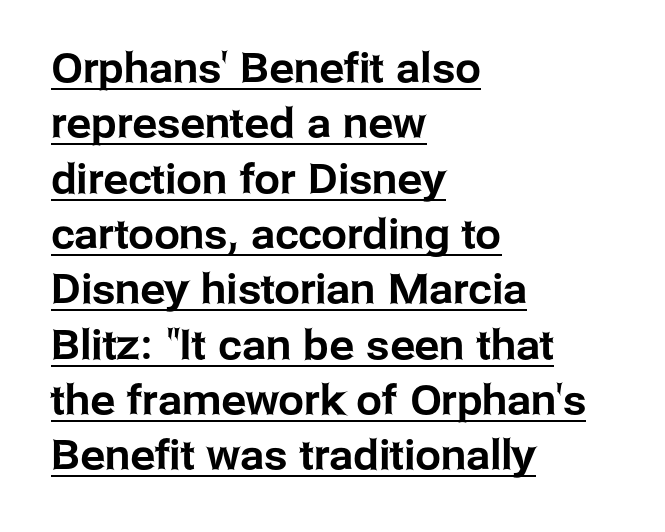
Q: Is the text italic (slanted)? A: No, it is upright.
Q: Is the typeface a serif or a sans-serif typeface? A: Sans-serif.
Q: Is the text underlined? A: Yes.
Q: How is the paragraph aligned? A: Left-aligned.
Q: Is the spacing between letters normal or unusually wide? A: Normal.
Q: Is the spacing between lines tight, normal or loose? A: Normal.
Q: Width (condensed, normal, or wide)? A: Normal.
Q: Stroke contrast? A: Low.
Q: x-height? A: Medium.
Q: Monospaced? A: No.
